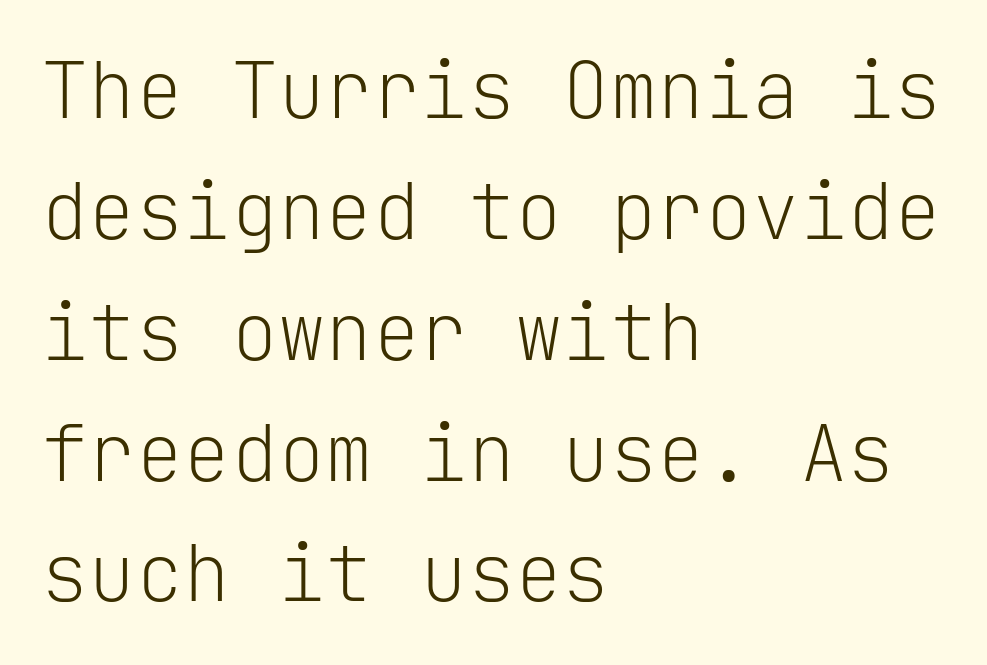
Q: Is the text bold? A: No.
Q: Is the text italic (slanted)? A: No, it is upright.
Q: Is the typeface a serif or a sans-serif typeface? A: Sans-serif.
Q: Is the text underlined? A: No.
Q: How is the paragraph aligned? A: Left-aligned.
Q: Is the spacing between letters normal or unusually wide? A: Normal.
Q: Is the spacing between lines tight, normal or loose? A: Normal.
Q: Width (condensed, normal, or wide)? A: Normal.
Q: Stroke contrast? A: Low.
Q: x-height? A: Medium.
Q: Monospaced? A: Yes.
